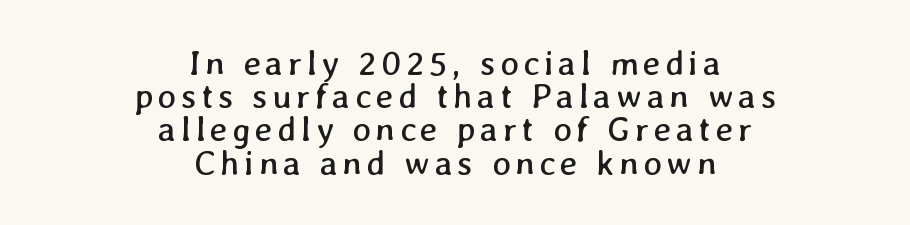
{"bold": "no", "weight": "regular", "width": "normal", "stroke_contrast": "low", "x_height": "medium", "monospaced": "no", "underline": "no", "align": "center", "line_spacing": "tight", "line_spacing_ratio": 0.95, "glyph_px": 35}
